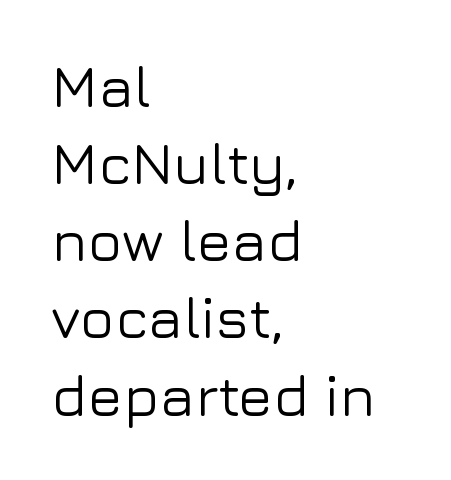
The image shows 58 px sans-serif type, upright; set left-aligned, normal line spacing (1.33x), normal letter spacing, not underlined; low stroke contrast and a medium x-height.
